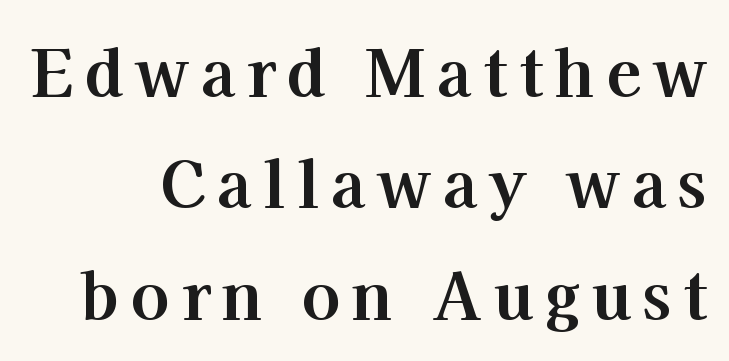
{"serif": "yes", "italic": "no", "bold": "yes", "weight": "bold", "width": "normal", "stroke_contrast": "high", "x_height": "medium", "monospaced": "no", "underline": "no", "line_spacing_ratio": 1.74, "glyph_px": 64}
